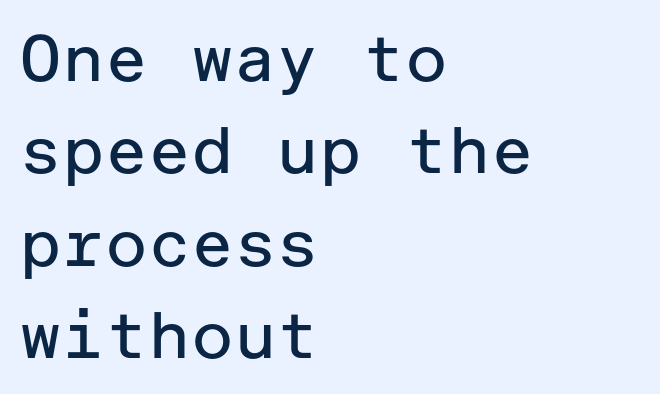
The font family rendered here belongs to the sans-serif group. The lines in this sample share a left origin and differ only in where they stop. The rows are spaced the way most documents space them. Glance below the letters and you will spot only blank space. Posture: vertical.
